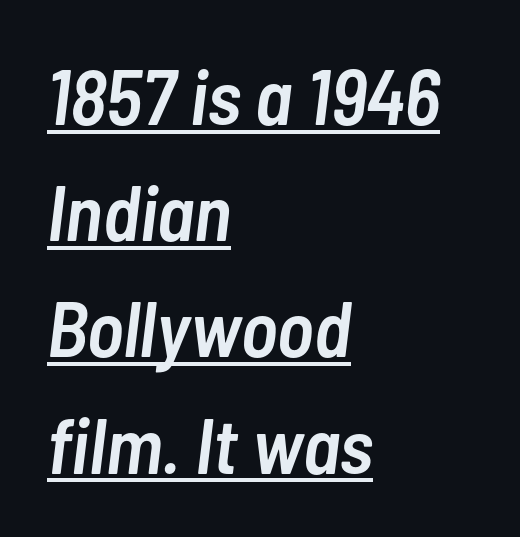
The image shows 78 px semibold, condensed type, italic (leaning right); set left-aligned, normal line spacing (1.49x), normal letter spacing, underlined; low stroke contrast and a medium x-height.
